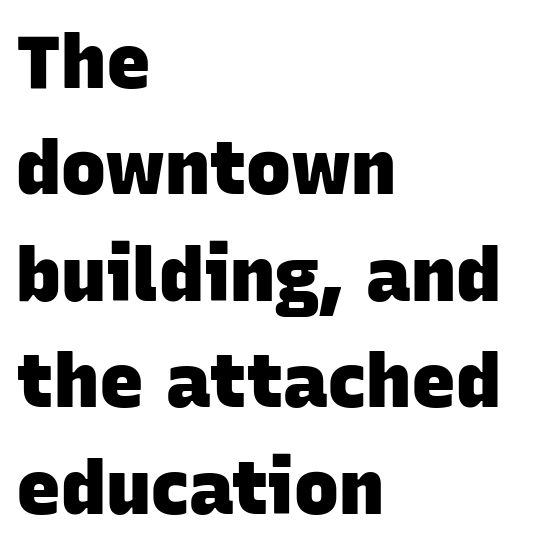
The image shows 75 px heavy sans-serif type; set left-aligned, normal line spacing (1.42x), normal letter spacing, not underlined; low stroke contrast and a large x-height.
